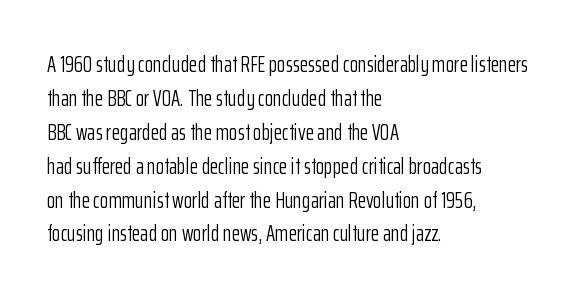
{"italic": "no", "bold": "no", "underline": "no", "align": "left", "line_spacing": "normal", "line_spacing_ratio": 1.54, "letter_spacing": "normal", "letter_spacing_em": 0.0, "glyph_px": 22}
